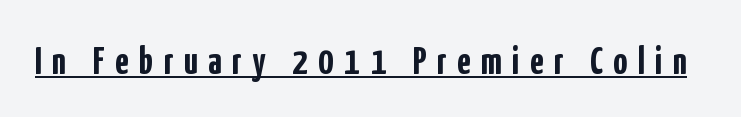
Every letter is thick-stroked: bold, no question. Each letter keeps its own natural width here, so spacing adapts to shape. Does extra space separate the letters? Yes, quite a lot of it. The letters stand straight up with perfectly vertical stems.
